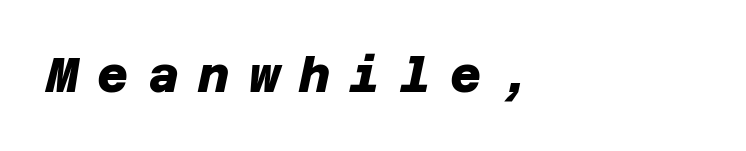
Q: Is the text bold? A: Yes.
Q: Is the typeface a serif or a sans-serif typeface? A: Sans-serif.
Q: Is the text underlined? A: No.
Q: How is the paragraph aligned? A: Left-aligned.
Q: Is the spacing between letters normal or unusually wide? A: Unusually wide.
Q: Width (condensed, normal, or wide)? A: Normal.
Q: Stroke contrast? A: Low.
Q: x-height? A: Large.
